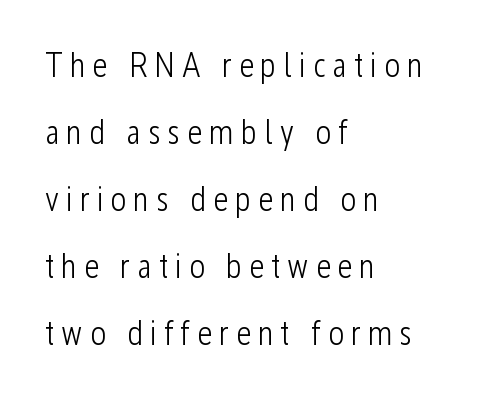
{"serif": "no", "italic": "no", "bold": "no", "weight": "light", "width": "condensed", "stroke_contrast": "low", "x_height": "medium", "monospaced": "no", "underline": "no", "align": "left", "line_spacing": "loose", "line_spacing_ratio": 1.97, "letter_spacing": "wide", "letter_spacing_em": 0.2, "glyph_px": 34}
